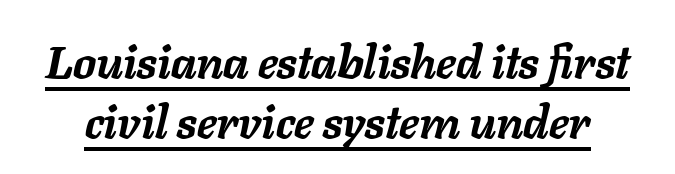
The image shows 46 px semibold type, italic (leaning right); set normal line spacing (1.3x), normal letter spacing, underlined; low stroke contrast and a medium x-height.
